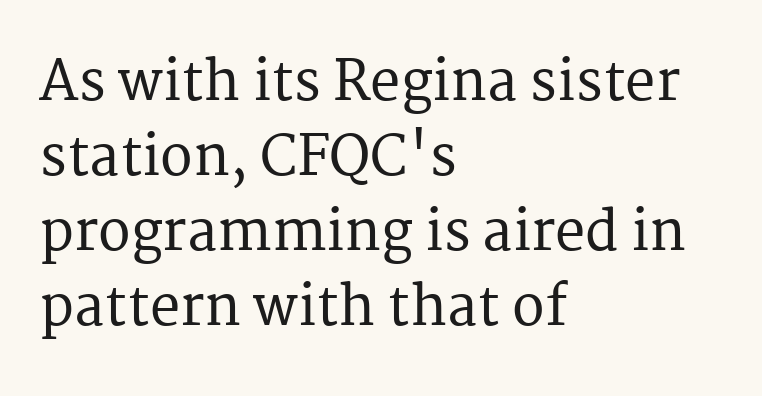
Q: Is the text italic (slanted)? A: No, it is upright.
Q: Is the typeface a serif or a sans-serif typeface? A: Serif.
Q: Is the text underlined? A: No.
Q: How is the paragraph aligned? A: Left-aligned.
Q: Is the spacing between letters normal or unusually wide? A: Normal.
Q: Is the spacing between lines tight, normal or loose? A: Normal.
Q: Width (condensed, normal, or wide)? A: Normal.
Q: Stroke contrast? A: Medium.
Q: x-height? A: Medium.
Q: Monospaced? A: No.
